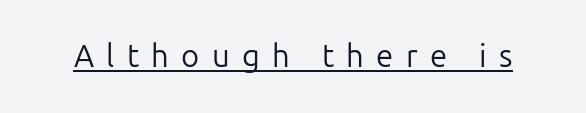
Q: Is the text bold? A: No.
Q: Is the text italic (slanted)? A: No, it is upright.
Q: Is the typeface a serif or a sans-serif typeface? A: Sans-serif.
Q: Is the text underlined? A: Yes.
Q: Is the spacing between letters normal or unusually wide? A: Unusually wide.
Q: Width (condensed, normal, or wide)? A: Normal.
Q: Stroke contrast? A: Low.
Q: x-height? A: Medium.
Q: Monospaced? A: No.
